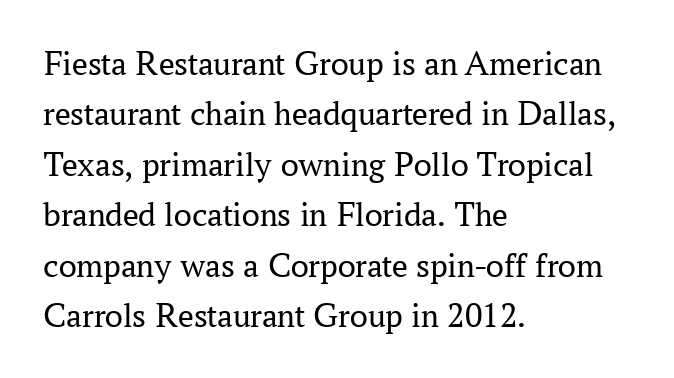
Is the block centered? No — it sits flush against the left margin. Between one letter and the next there's only the usual sliver of space. Compared with typical paragraphs, the rows here are spaced about the same. The cut favours lightness, reaching ordinary text weight at its darkest. A typesetter would call this proportional, since set widths differ per character. Underlining? Definitely not there.
